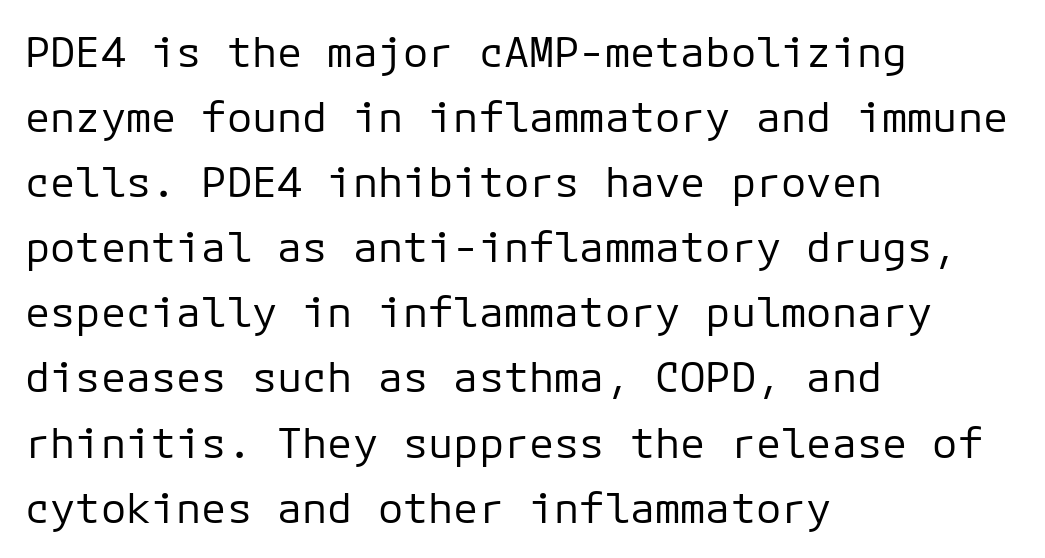
{"serif": "no", "italic": "no", "bold": "no", "weight": "regular", "width": "normal", "stroke_contrast": "low", "x_height": "medium", "monospaced": "yes", "underline": "no", "align": "left", "line_spacing": "normal", "line_spacing_ratio": 1.55, "letter_spacing": "normal", "letter_spacing_em": 0.0, "glyph_px": 42}
